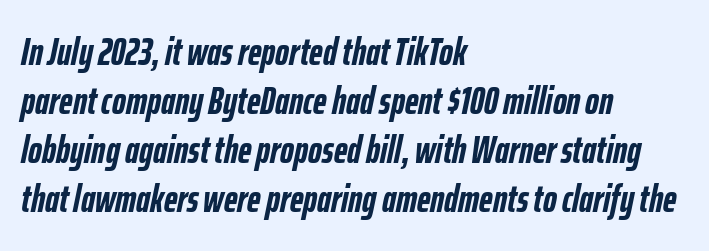
Varying glyph widths throughout — classic text-font behaviour. Characters are canted at an angle relative to the baseline's perpendicular. Which margin do the lines hug? The left one — the right edge is uneven. Students, this is bold: see how much ink each stroke carries. Only glyphs here, with clear space below each row. Normally led — the rows are evenly, conventionally spaced.
